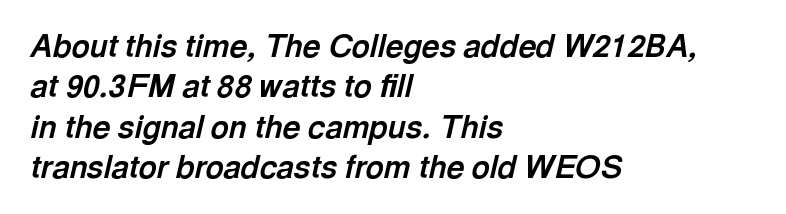
{"italic": "yes", "lean": "right", "slant_degrees": 13, "bold": "yes", "weight": "bold", "width": "normal", "x_height": "medium", "monospaced": "no", "underline": "no", "align": "left", "line_spacing": "normal", "line_spacing_ratio": 1.3, "letter_spacing": "normal", "letter_spacing_em": 0.0, "glyph_px": 31}
